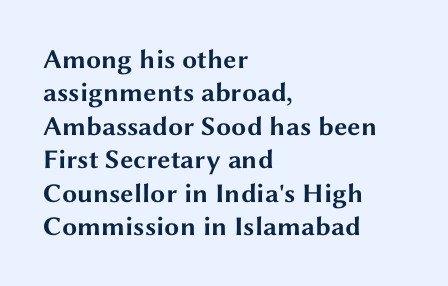
Q: Is the text bold? A: Yes.
Q: Is the text italic (slanted)? A: No, it is upright.
Q: Is the text underlined? A: No.
Q: How is the paragraph aligned? A: Left-aligned.
Q: Is the spacing between letters normal or unusually wide? A: Normal.
